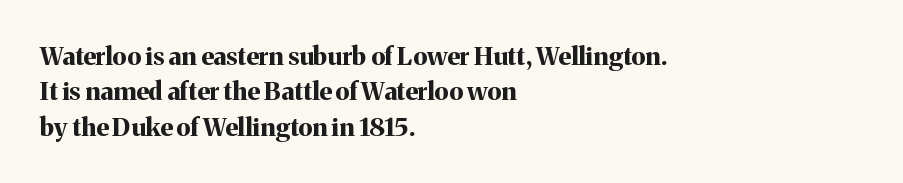
The image shows 25 px bold type, upright; set left-aligned, normal line spacing (1.42x), normal letter spacing, not underlined.
